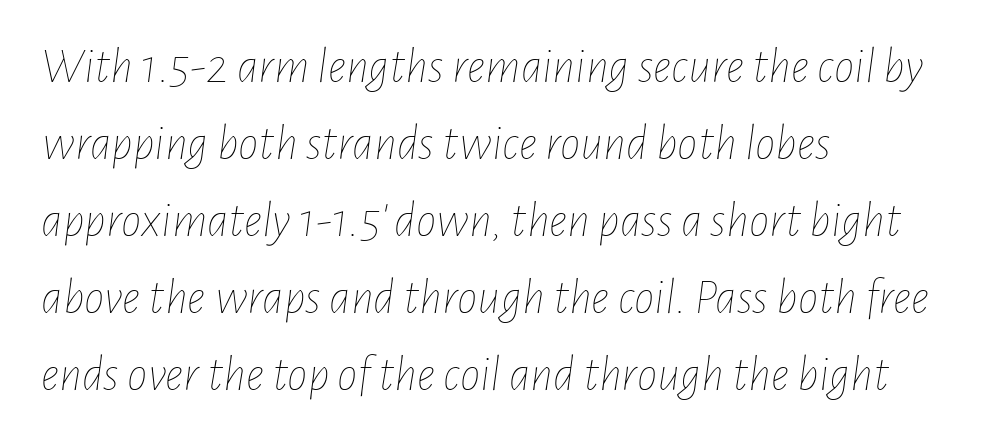
The gap between lines stays unmarked. Is this a heavy cut? Hardly; it is regular or lighter. The type is set solid horizontally, with unmodified tracking. The rows are spaced the way most documents space them.
